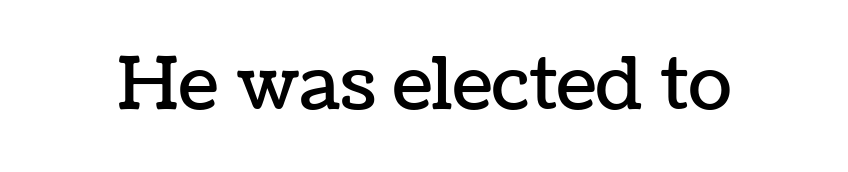
The image shows 72 px text type, upright; set normal letter spacing, not underlined; low stroke contrast and a medium x-height.
